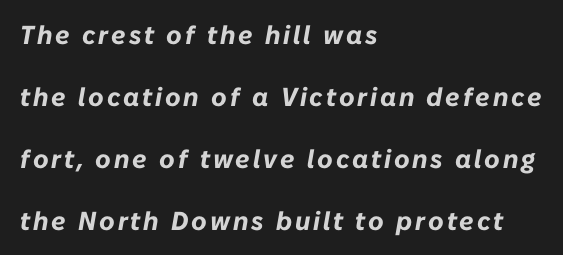
{"italic": "yes", "lean": "right", "slant_degrees": 10, "bold": "yes", "underline": "no", "align": "left", "line_spacing": "loose", "line_spacing_ratio": 2.38, "glyph_px": 26}
